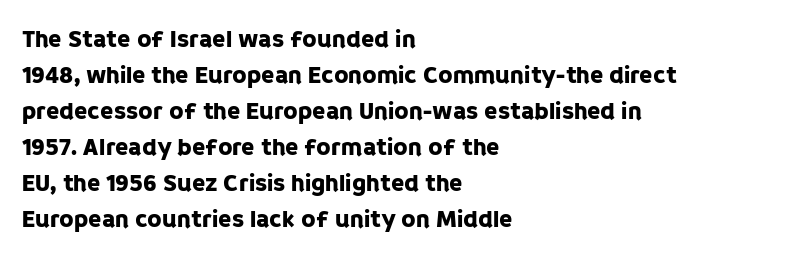
The image shows 24 px text type, upright; set left-aligned, normal line spacing (1.5x), normal letter spacing, not underlined.
